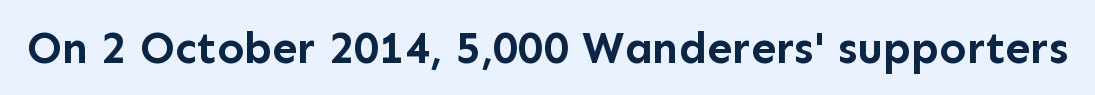
Q: Is the text bold? A: Yes.
Q: Is the text italic (slanted)? A: No, it is upright.
Q: Is the typeface a serif or a sans-serif typeface? A: Sans-serif.
Q: Is the text underlined? A: No.
Q: Is the spacing between letters normal or unusually wide? A: Normal.
Q: Width (condensed, normal, or wide)? A: Normal.
Q: Stroke contrast? A: Low.
Q: x-height? A: Medium.
Q: Monospaced? A: No.
